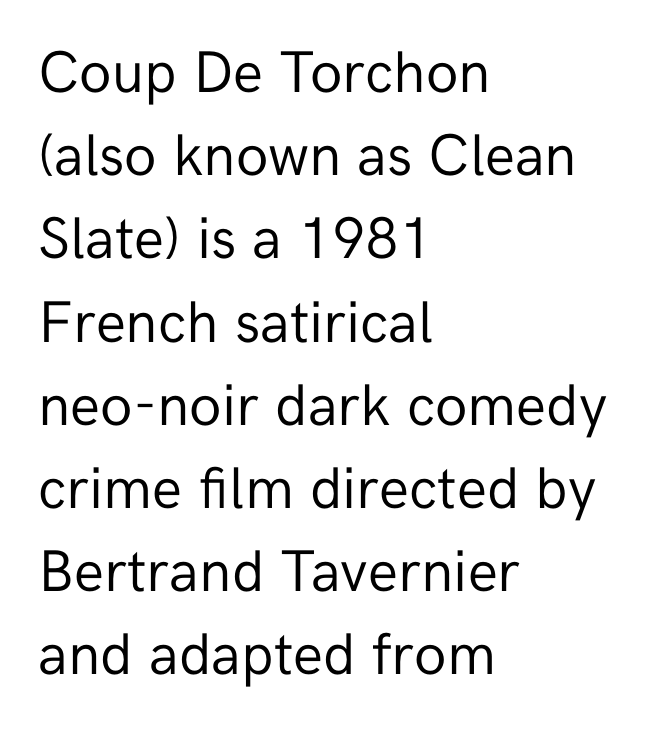
This reads as an unemphasized weight, regular at the heaviest. Each letter keeps its own natural width here, so spacing adapts to shape. The font's upright variant was chosen for this text. Are there feet on the stems? There aren't — it's a sans. Standard letterfit; no display-style spreading of the glyphs. Leading: standard.
